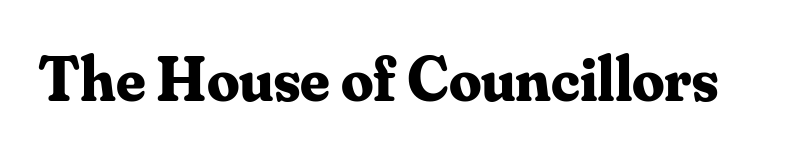
{"serif": "yes", "italic": "no", "bold": "yes", "weight": "bold", "width": "normal", "stroke_contrast": "medium", "x_height": "small", "monospaced": "no", "underline": "no", "letter_spacing": "normal", "letter_spacing_em": 0.0, "glyph_px": 64}
